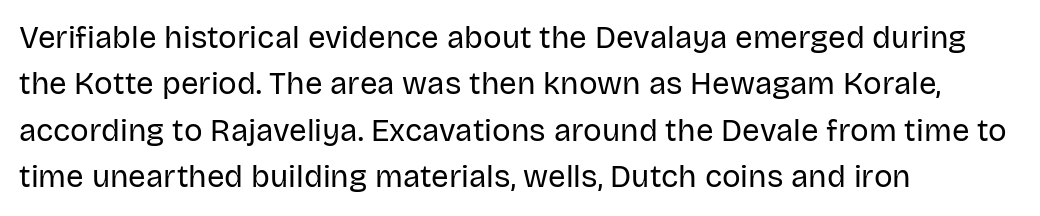
{"serif": "no", "italic": "no", "bold": "no", "weight": "regular", "width": "normal", "stroke_contrast": "low", "x_height": "large", "monospaced": "no", "underline": "no", "align": "left", "line_spacing": "normal", "line_spacing_ratio": 1.5, "letter_spacing": "normal", "letter_spacing_em": 0.0, "glyph_px": 31}
